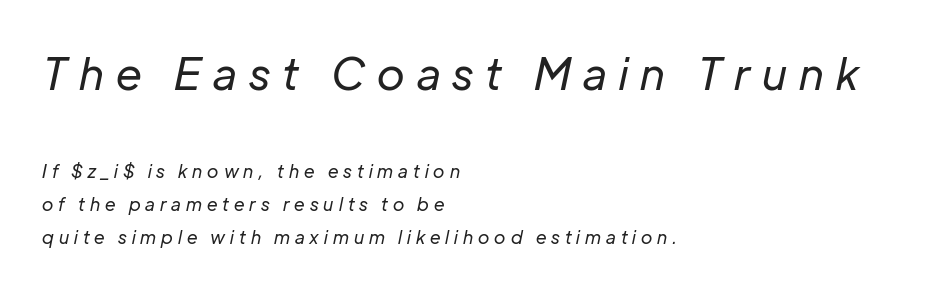
Quick note: underline off. The axis of the letterforms is tilted away from vertical. Note: larger setting up top, smaller setting below. The tracking reads as deliberately expanded to a designer's eye. Letters have the restrained weight of plain body copy at most.
